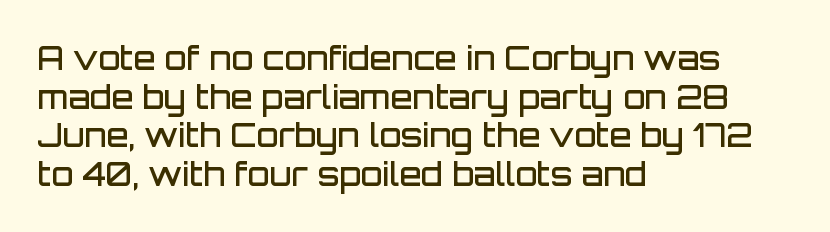
Notice the strokes are somewhat thickened but not fully heavy: this is a semibold. The glyphs in this specimen are sans serif. The specimen reads as upright at a glance. Words float on clear page, feet unadorned. This rendering leaves character spacing at its baseline value. Character widths vary here, with narrow letters taking less room than wide ones.
